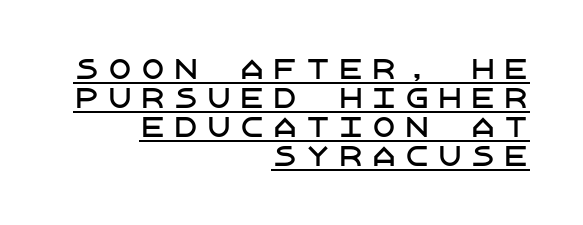
The image shows 26 px text type, upright; set right-aligned, tight line spacing (1.12x), unusually wide letter spacing (+0.27 em), underlined.
